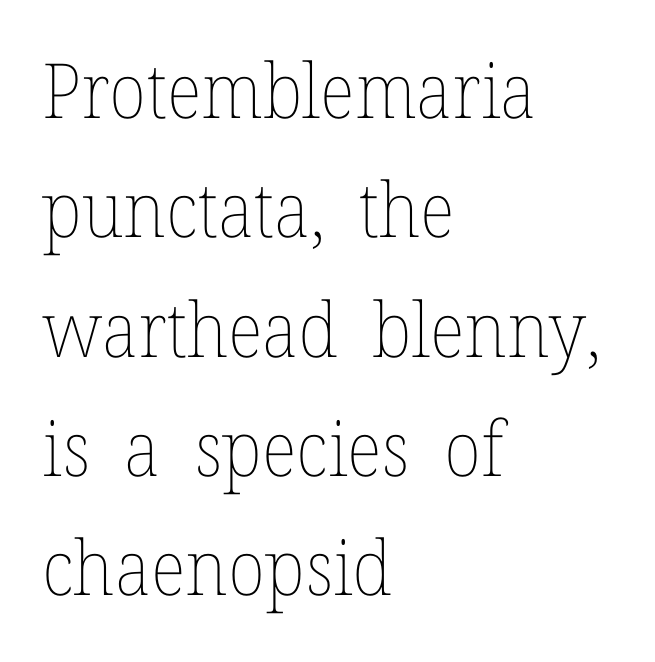
Q: Is the text bold? A: No.
Q: Is the text italic (slanted)? A: No, it is upright.
Q: Is the text underlined? A: No.
Q: How is the paragraph aligned? A: Left-aligned.
Q: Is the spacing between letters normal or unusually wide? A: Normal.
Q: Is the spacing between lines tight, normal or loose? A: Normal.
Q: Width (condensed, normal, or wide)? A: Normal.
Q: Stroke contrast? A: Low.
Q: x-height? A: Medium.
Q: Monospaced? A: No.
